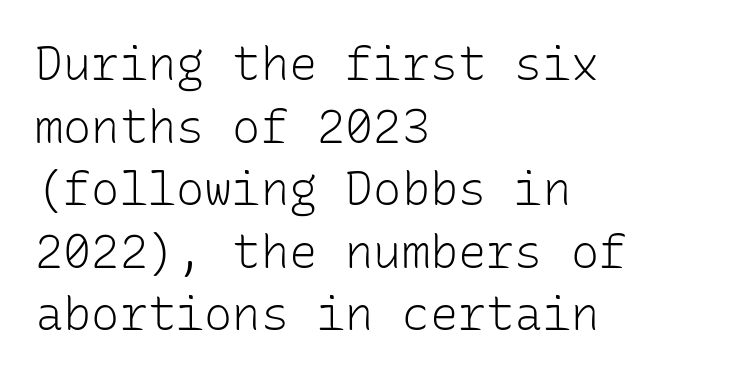
The image shows 47 px light sans-serif type, upright, monospaced; set left-aligned, normal line spacing (1.33x), normal letter spacing, not underlined; low stroke contrast and a medium x-height.
